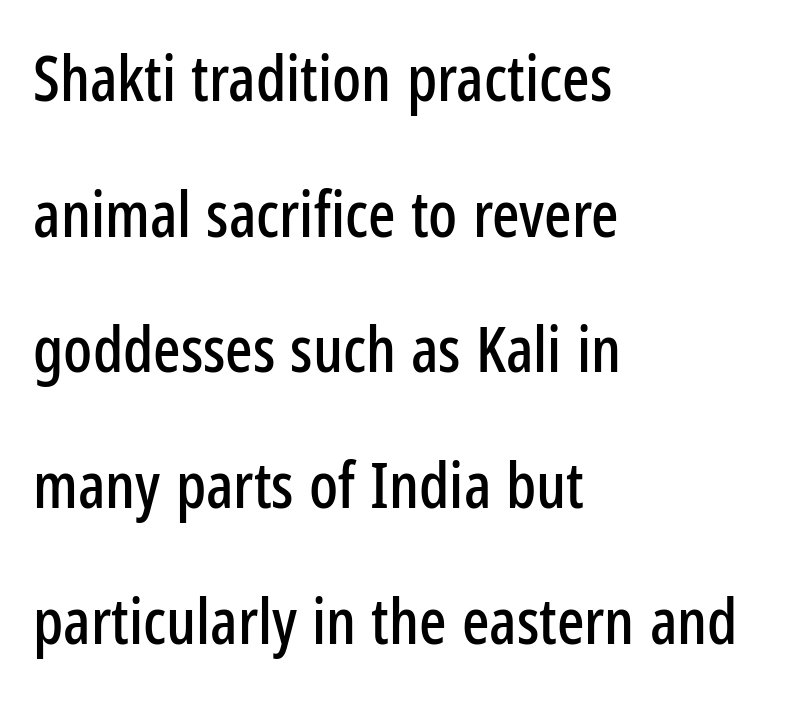
{"serif": "no", "italic": "no", "width": "condensed", "stroke_contrast": "low", "x_height": "medium", "monospaced": "no", "underline": "no", "align": "left", "line_spacing": "loose", "line_spacing_ratio": 2.12, "letter_spacing": "normal", "letter_spacing_em": 0.0, "glyph_px": 64}
